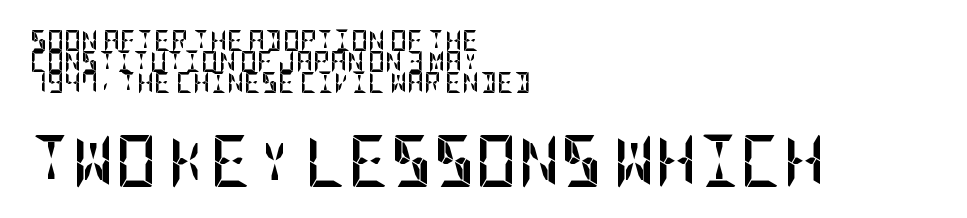
The image shows 52 px semibold, condensed sans-serif type, upright; set left-aligned, tight line spacing (1.01x), normal letter spacing, not underlined; the second (bottom) block is 2.48x larger; low stroke contrast and a large x-height.
